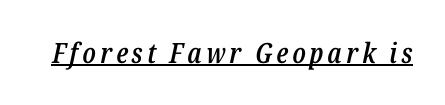
{"italic": "yes", "lean": "right", "slant_degrees": 12, "bold": "semi", "weight": "semibold", "width": "condensed", "stroke_contrast": "low", "x_height": "medium", "monospaced": "no", "underline": "yes", "glyph_px": 28}
